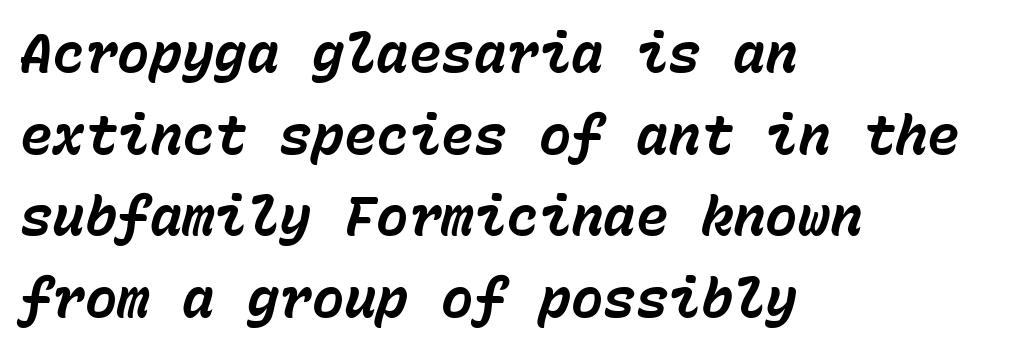
Where is the straight margin? On the left. Is the letter spacing exaggerated? No — it looks like the ordinary default. The face used here is monospaced, like something from a code editor. The zone under the glyphs is completely vacant. A typesetter would mark this as italic.
